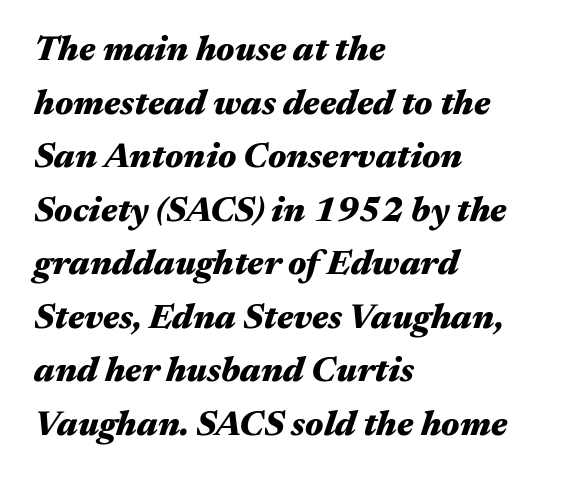
Where is the straight margin? On the left. Each word holds together tightly as a unit, with standard inter-letter gaps. Bold? Absolutely — the strokes are thick and heavy. This sample has the flowing, uneven cadence of proportional lettering. These lines sit exactly where default settings would place them.
